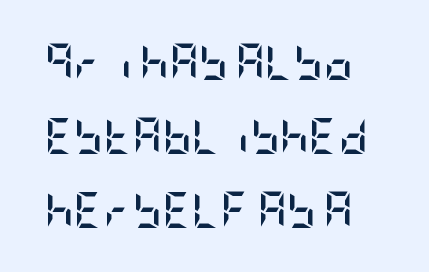
Q: Is the text bold? A: Yes.
Q: Is the text italic (slanted)? A: No, it is upright.
Q: Is the typeface a serif or a sans-serif typeface? A: Sans-serif.
Q: Is the text underlined? A: No.
Q: Is the spacing between letters normal or unusually wide? A: Normal.
Q: Is the spacing between lines tight, normal or loose? A: Loose.
Q: Width (condensed, normal, or wide)? A: Condensed.
Q: Stroke contrast? A: Low.
Q: x-height? A: Large.
